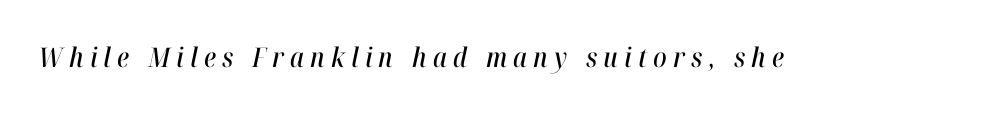
The image shows 27 px text type, italic (leaning right); set unusually wide letter spacing (+0.23 em), not underlined.
